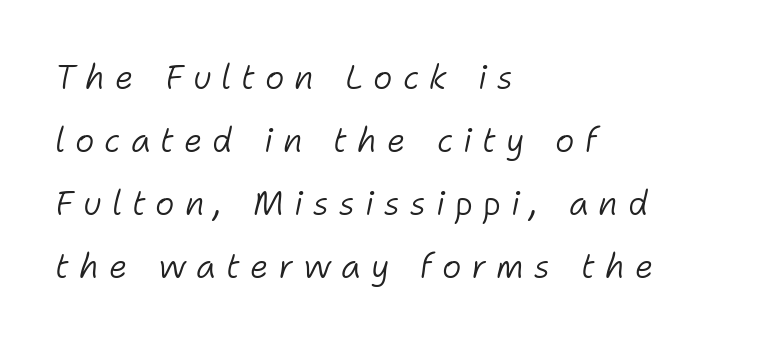
The image shows 33 px light type, italic (leaning right); set left-aligned, loose line spacing (1.91x), unusually wide letter spacing (+0.3 em), not underlined; low stroke contrast and a medium x-height.
